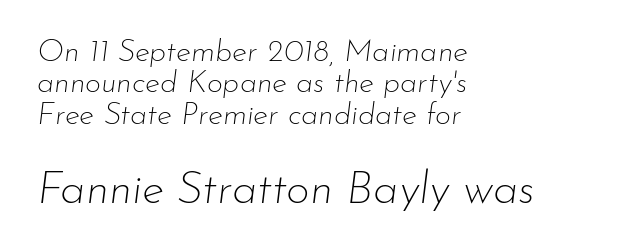
Closely set lines give the paragraph a compact silhouette. In this sample the second text group is rendered at the bigger scale. Observe the lean: these are italic letterforms. Characters follow at the spacing the type designer built in.
